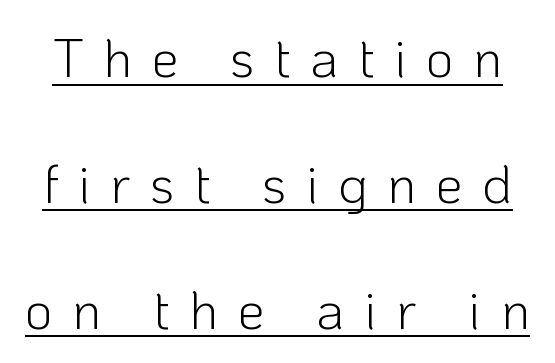
The image shows 54 px light sans-serif type, upright; set loose line spacing (2.33x), unusually wide letter spacing (+0.36 em), underlined; low stroke contrast and a medium x-height.
